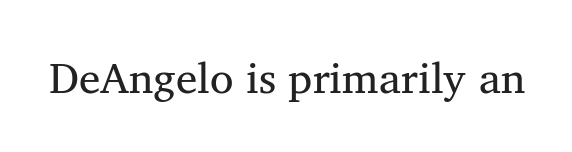
Q: Is the text bold? A: No.
Q: Is the text italic (slanted)? A: No, it is upright.
Q: Is the typeface a serif or a sans-serif typeface? A: Serif.
Q: Is the text underlined? A: No.
Q: Is the spacing between letters normal or unusually wide? A: Normal.
Q: Width (condensed, normal, or wide)? A: Normal.
Q: Stroke contrast? A: Medium.
Q: x-height? A: Medium.
Q: Monospaced? A: No.
